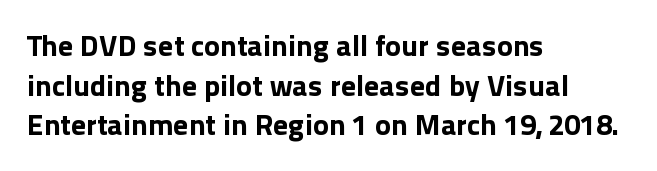
Vertical spacing — default. You could not count columns in this text — the font is proportionally spaced. Its strokes are broad and dark, the hallmark of bold type. Upright lettering throughout.
